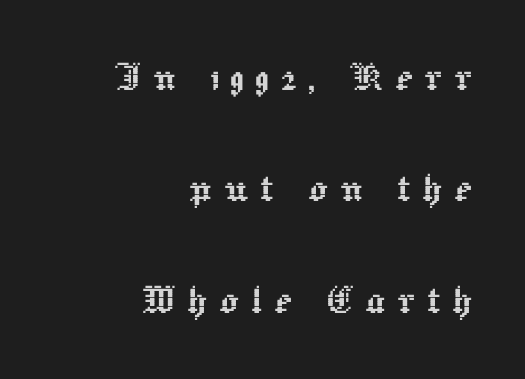
Reading down the column, the eye jumps a long way to each next line. You could not count columns in this text — the font is proportionally spaced. The font's upright variant was chosen for this text. Each word looks stretched out because of the extra space between its letters.
